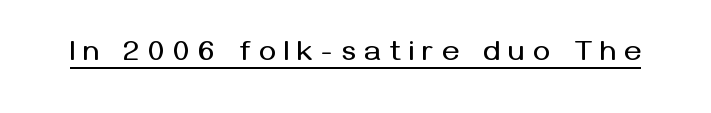
{"serif": "no", "italic": "no", "width": "normal", "stroke_contrast": "medium", "x_height": "medium", "monospaced": "no", "underline": "yes", "letter_spacing": "wide", "letter_spacing_em": 0.29, "glyph_px": 29}
